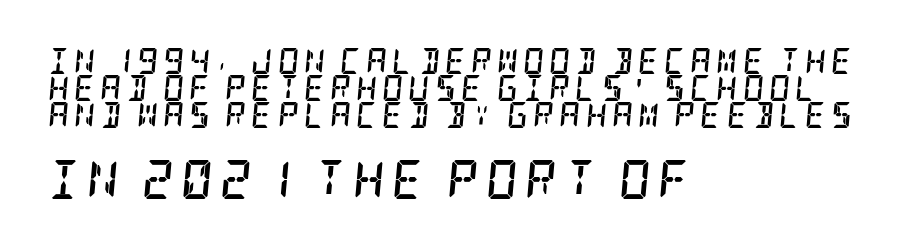
The image shows 39 px semibold, condensed serif type, italic (leaning right); set left-aligned, tight line spacing (1.04x), not underlined; the second (bottom) block is 1.5x larger; low stroke contrast and a large x-height.
